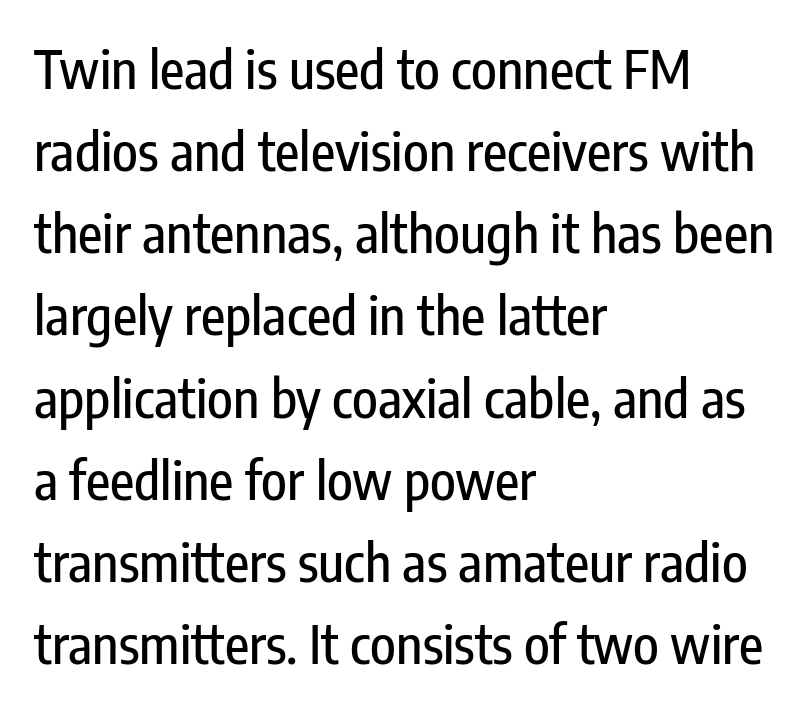
The image shows 53 px condensed sans-serif type, upright; set left-aligned, normal line spacing (1.55x), normal letter spacing, not underlined; low stroke contrast and a medium x-height.
